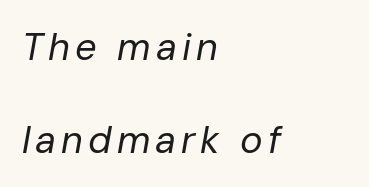
Is the type slanted? Yes — the strokes lean at a clear angle. The cut favours lightness, reaching ordinary text weight at its darkest. Anything drawn beneath the words? Only blank space. This sample has the flowing, uneven cadence of proportional lettering. A classic flush-left, rag-right setting is used for this passage. Notice the wide empty band between every row — that's loose leading.
